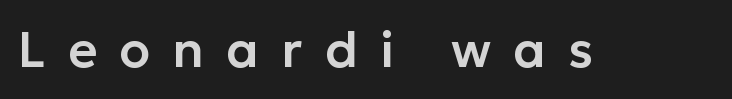
Q: Is the text italic (slanted)? A: No, it is upright.
Q: Is the typeface a serif or a sans-serif typeface? A: Sans-serif.
Q: Is the text underlined? A: No.
Q: Is the spacing between letters normal or unusually wide? A: Unusually wide.
Q: Width (condensed, normal, or wide)? A: Normal.
Q: Stroke contrast? A: Low.
Q: x-height? A: Medium.
Q: Monospaced? A: No.
